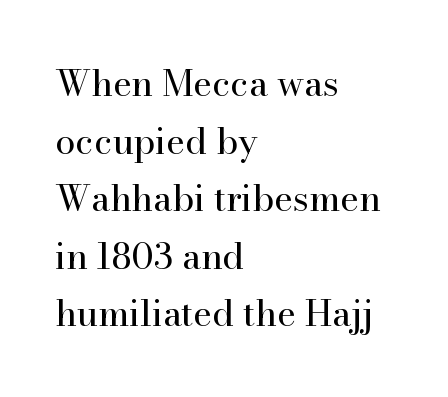
Q: Is the text bold? A: No.
Q: Is the text italic (slanted)? A: No, it is upright.
Q: Is the typeface a serif or a sans-serif typeface? A: Serif.
Q: Is the text underlined? A: No.
Q: How is the paragraph aligned? A: Left-aligned.
Q: Is the spacing between letters normal or unusually wide? A: Normal.
Q: Is the spacing between lines tight, normal or loose? A: Normal.
Q: Width (condensed, normal, or wide)? A: Normal.
Q: Stroke contrast? A: High.
Q: x-height? A: Small.
Q: Monospaced? A: No.
